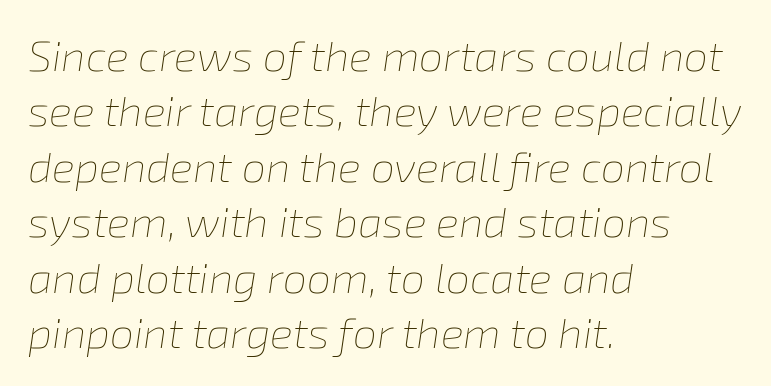
The image shows 43 px thin type, italic (leaning right); set left-aligned, normal line spacing (1.29x), normal letter spacing, not underlined; low stroke contrast and a medium x-height.
